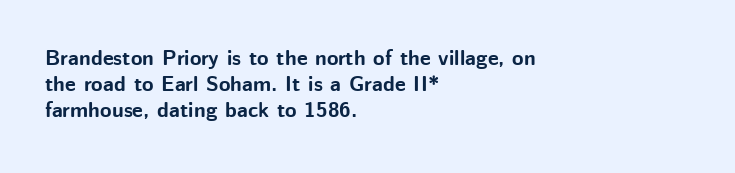
Q: Is the text bold? A: Yes.
Q: Is the text italic (slanted)? A: No, it is upright.
Q: Is the text underlined? A: No.
Q: How is the paragraph aligned? A: Left-aligned.
Q: Is the spacing between letters normal or unusually wide? A: Normal.
